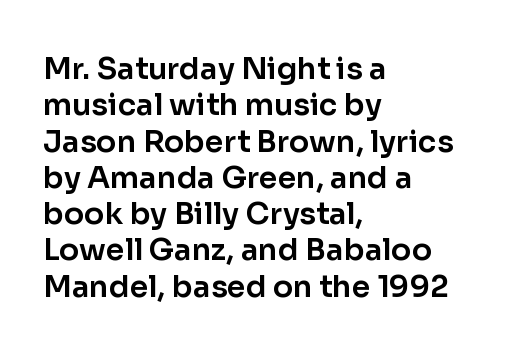
Q: Is the text italic (slanted)? A: No, it is upright.
Q: Is the typeface a serif or a sans-serif typeface? A: Sans-serif.
Q: Is the text underlined? A: No.
Q: How is the paragraph aligned? A: Left-aligned.
Q: Is the spacing between letters normal or unusually wide? A: Normal.
Q: Width (condensed, normal, or wide)? A: Normal.
Q: Stroke contrast? A: Low.
Q: x-height? A: Medium.
Q: Monospaced? A: No.
